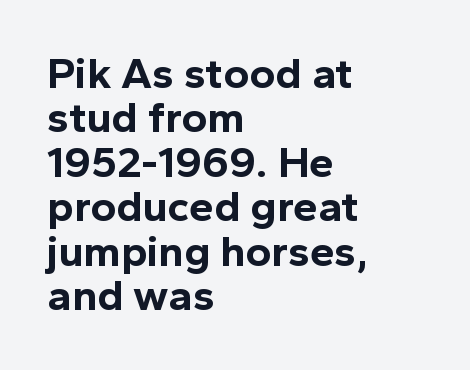
{"serif": "no", "italic": "no", "bold": "yes", "weight": "bold", "width": "normal", "x_height": "medium", "monospaced": "no", "underline": "no", "align": "left", "line_spacing": "tight", "line_spacing_ratio": 1.01, "letter_spacing": "normal", "letter_spacing_em": 0.0, "glyph_px": 44}
